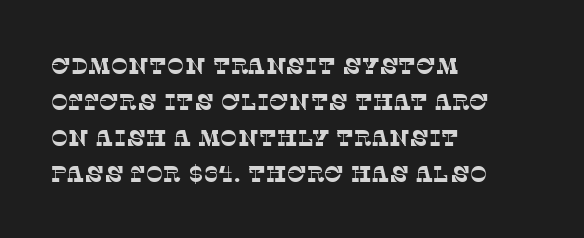
Q: Is the text bold? A: No.
Q: Is the text underlined? A: No.
Q: How is the paragraph aligned? A: Left-aligned.
Q: Is the spacing between letters normal or unusually wide? A: Normal.
Q: Is the spacing between lines tight, normal or loose? A: Normal.
